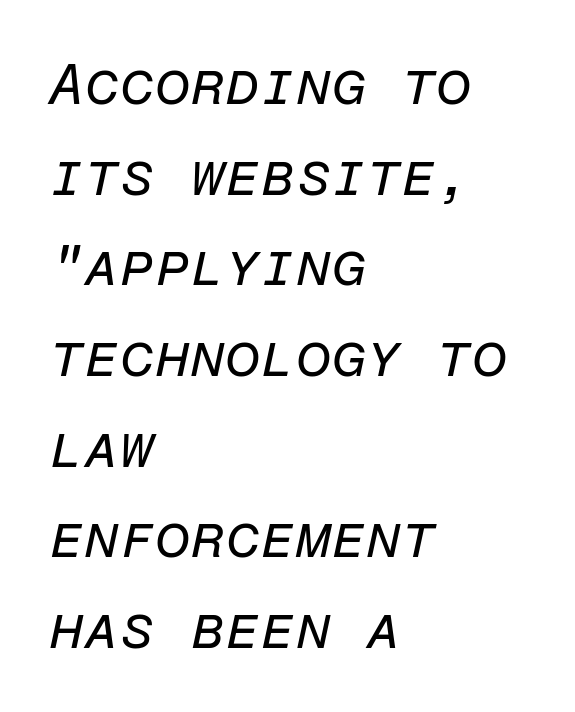
Just letters on the line, the space beneath them empty. Characters are canted at an angle relative to the baseline's perpendicular. The passage is arranged the way most books set body copy — flush left. These glyphs show unthickened strokes, regular width or finer. Note the uniform advance width — an 'i' takes as much space as an 'm'. Default kerning and tracking; the words read as compact shapes.
